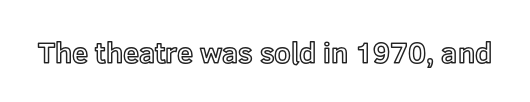
Every character sits straight up, as roman type does. Glyph-to-glyph distance matches everyday printed text. Decoration check: the copy has no underline. Do the characters align in a grid? No, the font is proportional.
